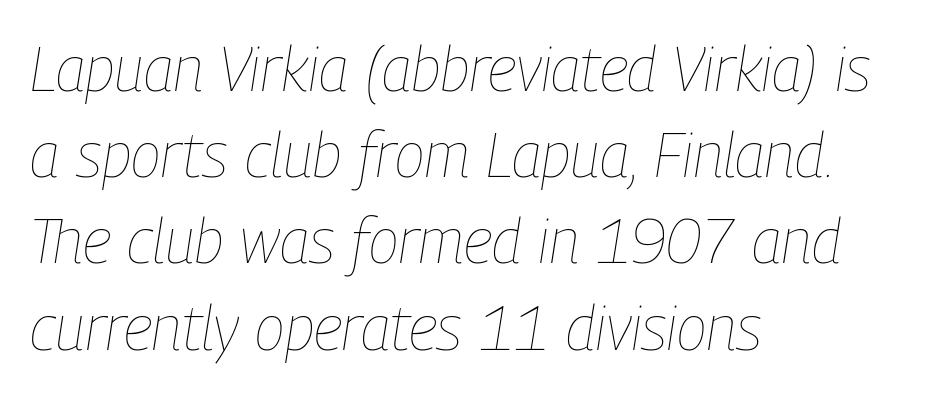
The image shows 62 px thin, condensed type, italic (leaning right); set left-aligned, normal line spacing (1.39x), normal letter spacing, not underlined; low stroke contrast and a medium x-height.
